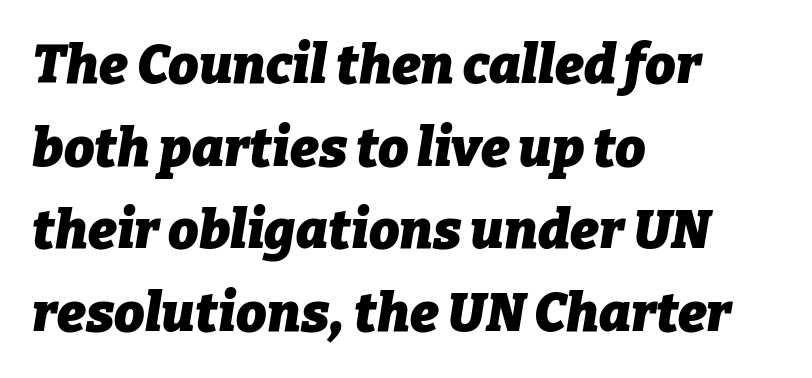
The image shows 54 px heavy type, italic (leaning right); set left-aligned, normal line spacing (1.53x), normal letter spacing, not underlined; low stroke contrast and a medium x-height.
